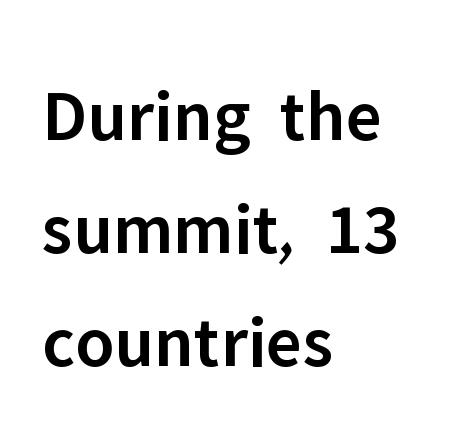
Type without underlining. Each letter keeps its own natural width here, so spacing adapts to shape. In terms of letterspacing, this is plain default setting. The face used here is a semibold: visibly heavier than regular, lighter than bold. Ordinary non-slanted type is in use.
